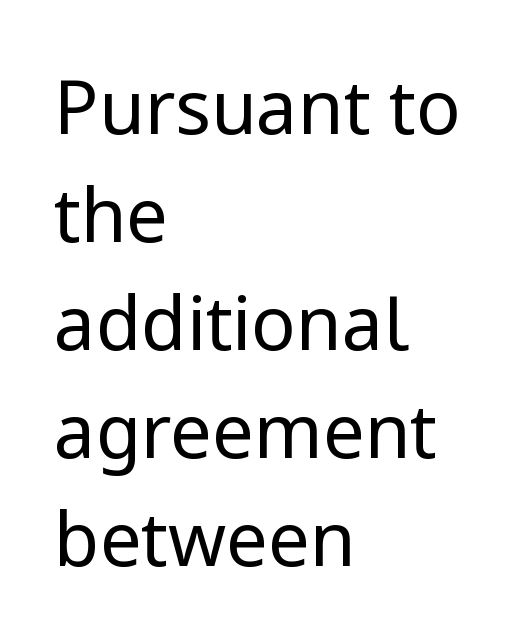
{"serif": "no", "italic": "no", "bold": "no", "weight": "regular", "width": "normal", "stroke_contrast": "low", "x_height": "medium", "monospaced": "no", "underline": "no", "align": "left", "line_spacing": "normal", "line_spacing_ratio": 1.46, "letter_spacing": "normal", "letter_spacing_em": 0.0, "glyph_px": 74}
